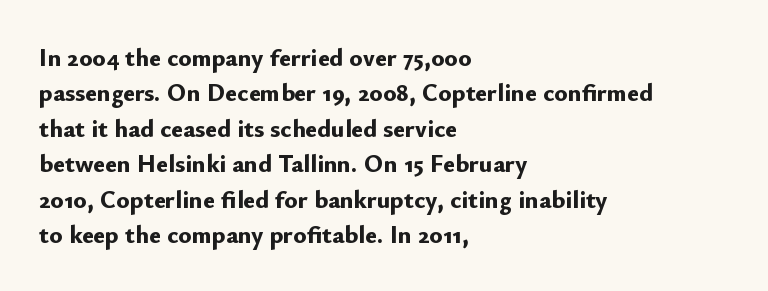
The image shows 25 px bold type, upright; set left-aligned, normal line spacing (1.42x), normal letter spacing, not underlined.
